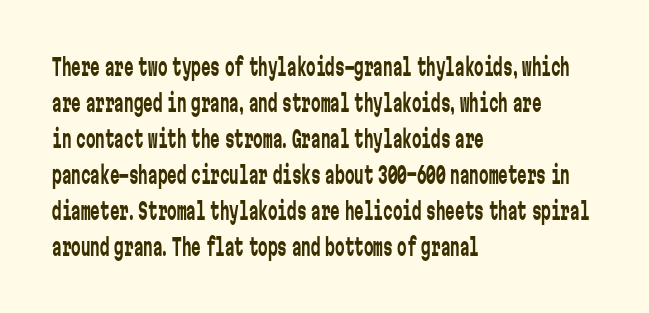
There is no visible air inserted between adjacent glyphs. The rendering anchors every line to the left-hand side. Counters stay open thanks to moderate or lighter strokes. Is there much room between lines? A standard amount, neither cramped nor airy. Type without underlining.
